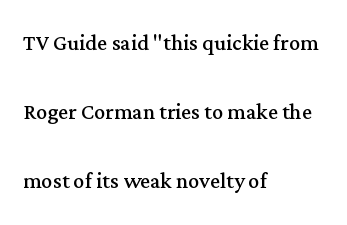
The face used here is seriffed, in the tradition of book romans. Each letter keeps its own natural width here, so spacing adapts to shape. Left-aligned paragraph, ragged on the right. The lettering holds an erect, upright posture throughout. The vertical gap from one line to the next is large. The horizontal fit of the characters is conventional and even.
